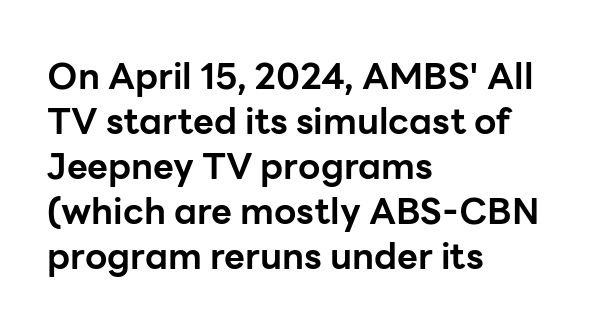
{"serif": "no", "italic": "no", "bold": "yes", "weight": "bold", "width": "normal", "stroke_contrast": "low", "x_height": "medium", "monospaced": "no", "underline": "no", "align": "left", "line_spacing": "normal", "line_spacing_ratio": 1.25, "letter_spacing": "normal", "letter_spacing_em": 0.0, "glyph_px": 36}
